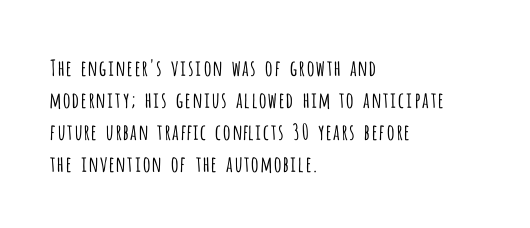
{"italic": "no", "bold": "no", "underline": "no", "align": "left", "line_spacing": "normal", "line_spacing_ratio": 1.46, "letter_spacing": "normal", "letter_spacing_em": 0.0, "glyph_px": 22}
